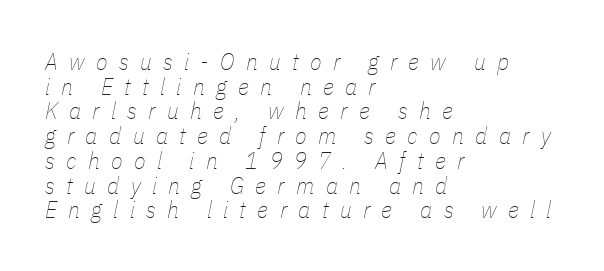
{"italic": "yes", "lean": "right", "slant_degrees": 11, "bold": "no", "underline": "no", "align": "left", "line_spacing": "tight", "line_spacing_ratio": 1.03, "letter_spacing": "wide", "letter_spacing_em": 0.47, "glyph_px": 24}
